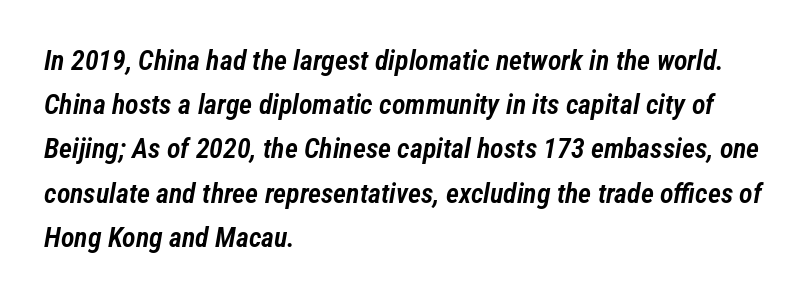
Q: Is the text bold? A: Semi-bold.
Q: Is the text italic (slanted)? A: Yes, it leans right by about 12 degrees.
Q: Is the text underlined? A: No.
Q: How is the paragraph aligned? A: Left-aligned.
Q: Is the spacing between letters normal or unusually wide? A: Normal.
Q: Is the spacing between lines tight, normal or loose? A: Normal.
Q: Width (condensed, normal, or wide)? A: Condensed.
Q: Stroke contrast? A: Low.
Q: x-height? A: Medium.
Q: Monospaced? A: No.
